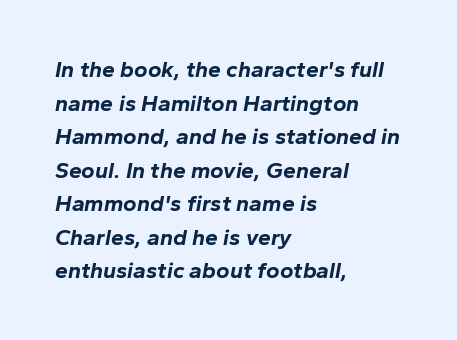
{"italic": "yes", "lean": "right", "slant_degrees": 10, "bold": "yes", "underline": "no", "align": "left", "line_spacing": "normal", "line_spacing_ratio": 1.46, "letter_spacing": "normal", "letter_spacing_em": 0.0, "glyph_px": 23}
